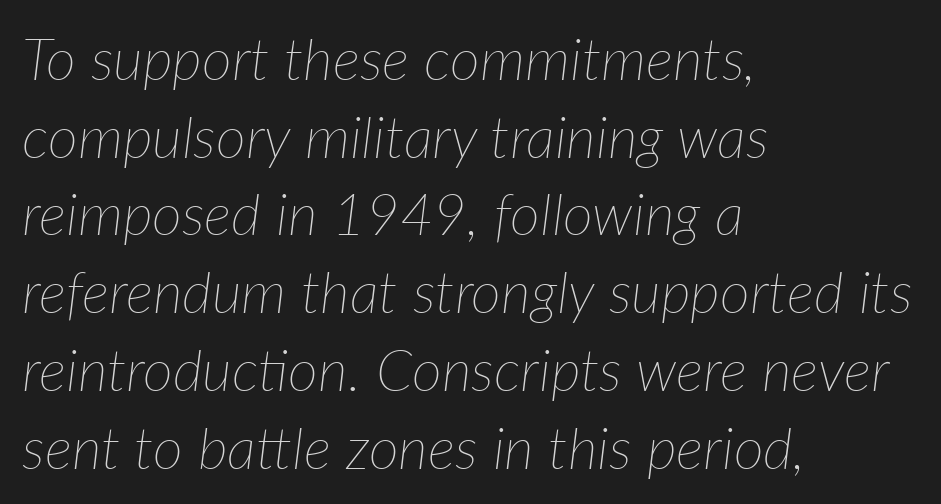
You could not count columns in this text — the font is proportionally spaced. No chunkiness to these letters — they're not bold. Interline gaps are of average width in this sample. The space beneath each line is pristine and unruled.
